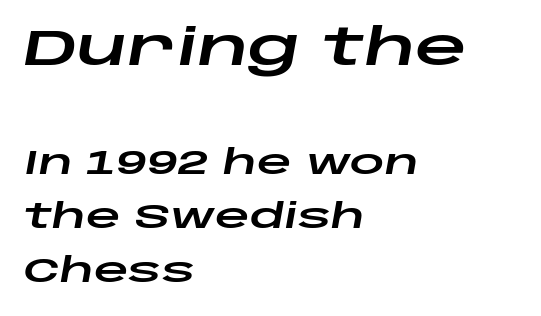
{"italic": "yes", "lean": "right", "slant_degrees": 10, "width": "wide", "stroke_contrast": "low", "x_height": "large", "monospaced": "no", "underline": "no", "align": "left", "line_spacing": "normal", "line_spacing_ratio": 1.59, "letter_spacing": "normal", "letter_spacing_em": 0.0, "larger_block": "first", "size_ratio": 1.5, "glyph_px": 51}
